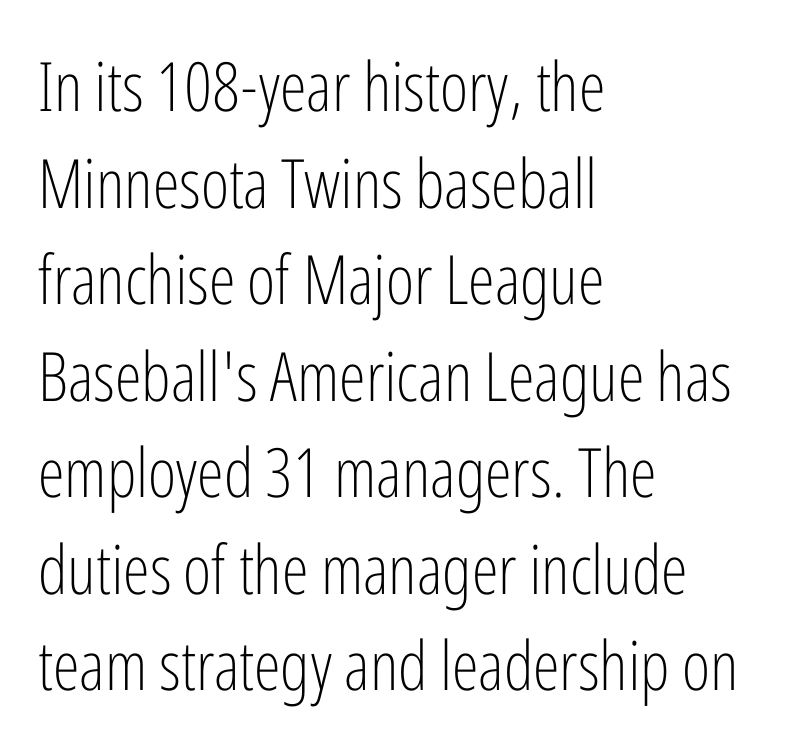
{"serif": "no", "italic": "no", "bold": "no", "weight": "light", "width": "condensed", "stroke_contrast": "low", "x_height": "medium", "monospaced": "no", "underline": "no", "align": "left", "line_spacing": "normal", "line_spacing_ratio": 1.42, "letter_spacing": "normal", "letter_spacing_em": 0.0, "glyph_px": 68}
